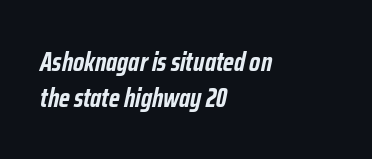
The image shows 27 px bold type, italic (leaning right); set left-aligned, normal line spacing (1.32x), normal letter spacing, not underlined.
